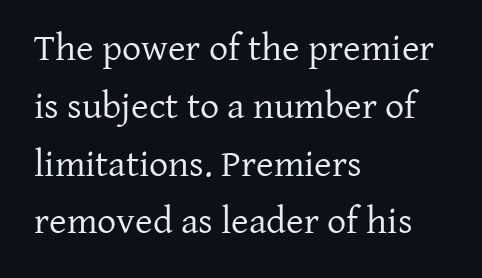
Does the copy run flush right? No — it runs flush left. Note the varied advance widths — an 'i' is clearly narrower than an 'm'. Unbolded letterforms with no extra heft. There is no visible air inserted between adjacent glyphs.
